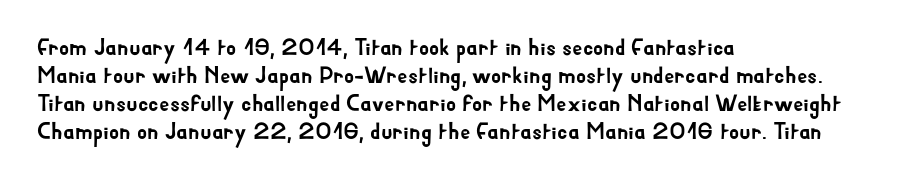
Look at the tracking — it's just the regular setting, nothing added. Caption: multi-line text, flush left, ragged right. Notice how the stems are strictly vertical — no italics here. A clean baseline with only descenders dipping below it.
